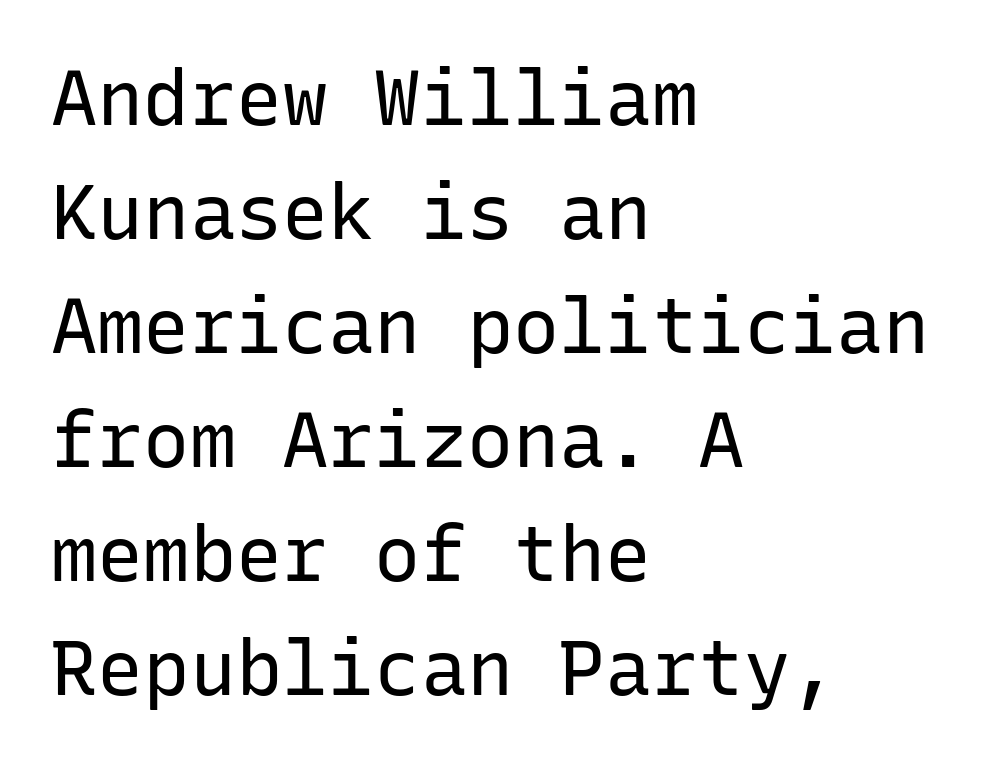
The image shows 77 px regular-weight sans-serif type, upright, monospaced; set left-aligned, normal line spacing (1.48x), normal letter spacing, not underlined; low stroke contrast and a medium x-height.
